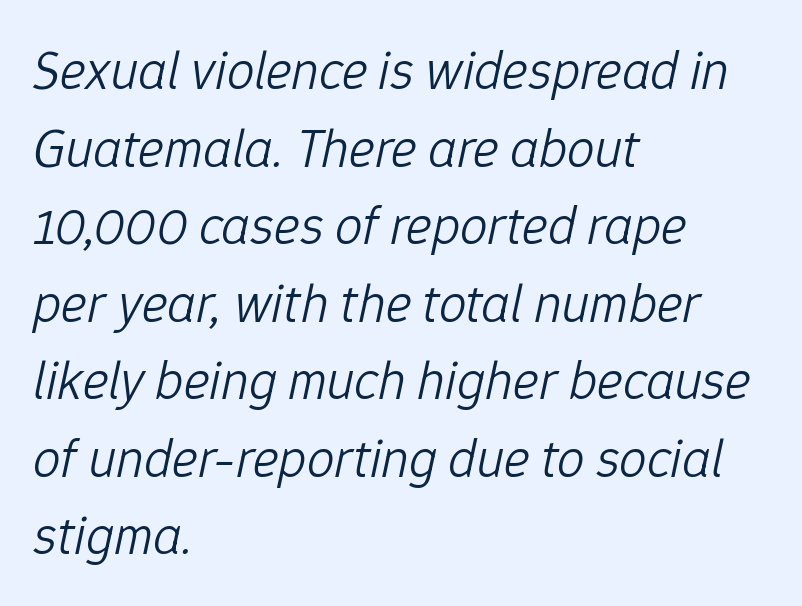
The image shows 55 px light type, italic (leaning right); set left-aligned, normal line spacing (1.41x), normal letter spacing, not underlined; low stroke contrast and a medium x-height.
